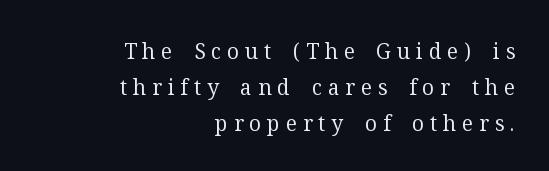
Q: Is the text bold? A: No.
Q: Is the text italic (slanted)? A: No, it is upright.
Q: Is the text underlined? A: No.
Q: How is the paragraph aligned? A: Right-aligned.
Q: Is the spacing between letters normal or unusually wide? A: Unusually wide.
